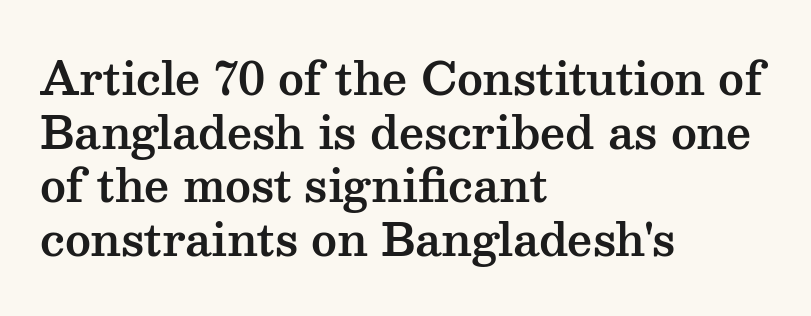
The image shows 44 px wide serif type, upright; set left-aligned, line spacing 1.22x, normal letter spacing, not underlined; medium stroke contrast and a medium x-height.
